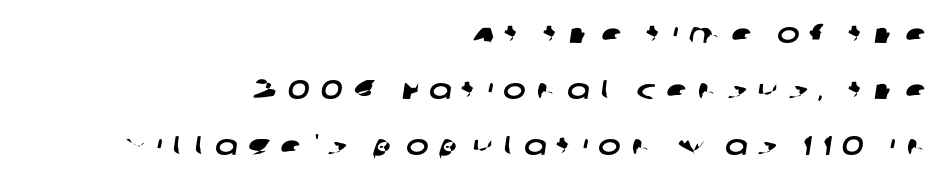
{"underline": "no", "align": "right", "line_spacing": "loose", "line_spacing_ratio": 2.07, "letter_spacing": "wide", "letter_spacing_em": 0.39, "glyph_px": 27}
